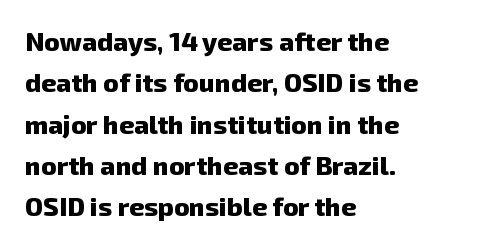
{"bold": "yes", "underline": "no", "align": "left", "line_spacing": "normal", "line_spacing_ratio": 1.59, "letter_spacing": "normal", "letter_spacing_em": 0.0, "glyph_px": 26}
